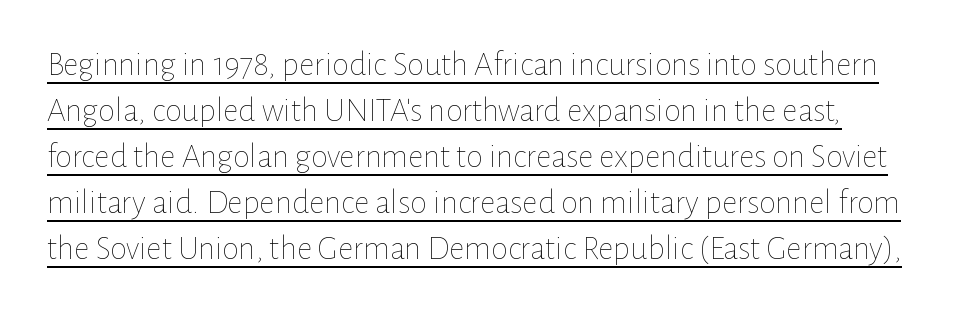
Stroke thickness stays within the range of a standard reading face or lighter. Check the space under the baseline: a stroke is drawn there. These lines are rendered in a variable-pitch font. Default kerning and tracking; the words read as compact shapes. This sample keeps an unexceptional amount of space between lines. The lettering holds an erect, upright posture throughout.
